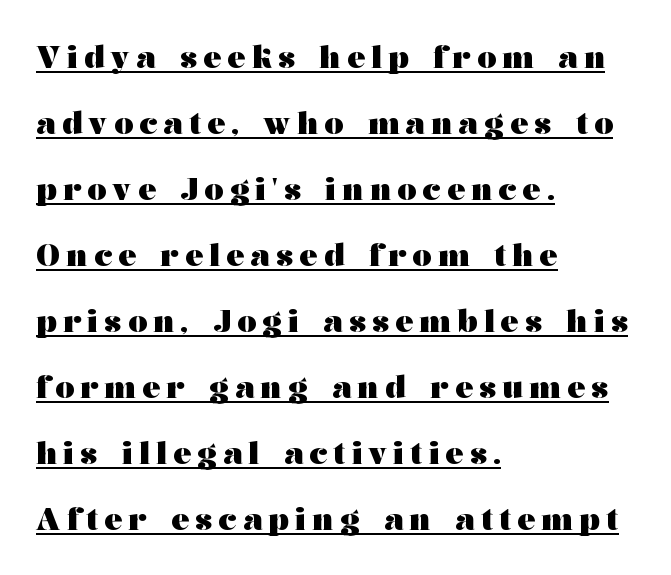
The rendering shows small feet on the letterforms — a serif design. Honestly, the underline is the first thing you notice here. Heavy-handed strokes throughout: this text is bold. Rendered with straight, roman letterforms.
